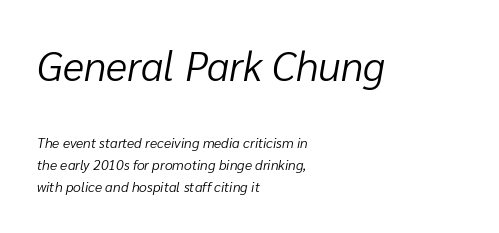
{"italic": "yes", "lean": "right", "slant_degrees": 10, "bold": "no", "weight": "light", "width": "normal", "stroke_contrast": "low", "x_height": "medium", "monospaced": "no", "underline": "no", "align": "left", "line_spacing": "normal", "line_spacing_ratio": 1.55, "letter_spacing": "normal", "letter_spacing_em": 0.0, "larger_block": "first", "size_ratio": 2.93, "glyph_px": 41}
